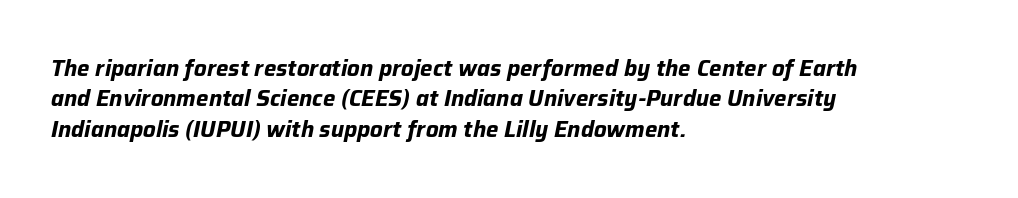
Q: Is the text bold? A: Yes.
Q: Is the text italic (slanted)? A: Yes, it leans right by about 12 degrees.
Q: Is the text underlined? A: No.
Q: How is the paragraph aligned? A: Left-aligned.
Q: Is the spacing between letters normal or unusually wide? A: Normal.
Q: Is the spacing between lines tight, normal or loose? A: Normal.
